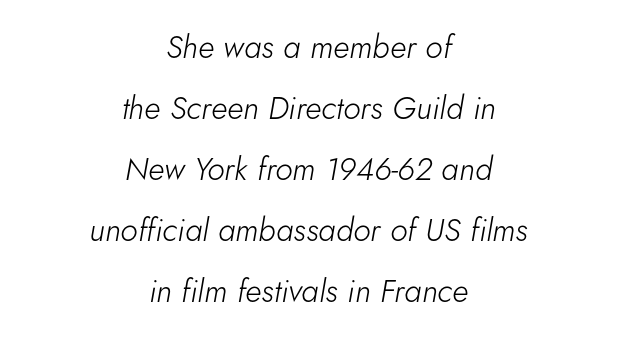
{"italic": "yes", "lean": "right", "slant_degrees": 5, "bold": "no", "weight": "light", "width": "normal", "stroke_contrast": "low", "x_height": "small", "monospaced": "no", "underline": "no", "align": "center", "line_spacing": "loose", "line_spacing_ratio": 1.91, "letter_spacing": "normal", "letter_spacing_em": 0.0, "glyph_px": 32}
